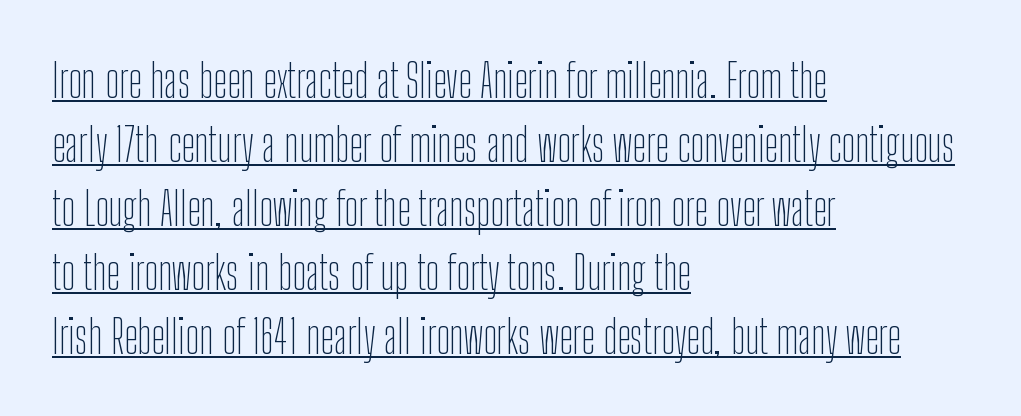
Q: Is the text bold? A: No.
Q: Is the text italic (slanted)? A: No, it is upright.
Q: Is the typeface a serif or a sans-serif typeface? A: Sans-serif.
Q: Is the text underlined? A: Yes.
Q: How is the paragraph aligned? A: Left-aligned.
Q: Is the spacing between letters normal or unusually wide? A: Normal.
Q: Is the spacing between lines tight, normal or loose? A: Normal.
Q: Width (condensed, normal, or wide)? A: Condensed.
Q: Stroke contrast? A: Low.
Q: x-height? A: Medium.
Q: Monospaced? A: No.
